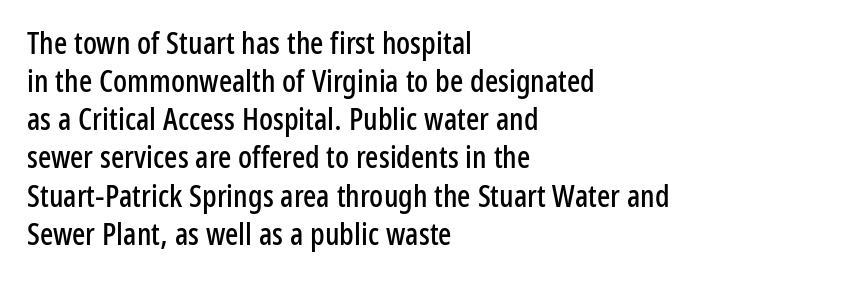
Q: Is the text italic (slanted)? A: No, it is upright.
Q: Is the typeface a serif or a sans-serif typeface? A: Sans-serif.
Q: Is the text underlined? A: No.
Q: How is the paragraph aligned? A: Left-aligned.
Q: Is the spacing between letters normal or unusually wide? A: Normal.
Q: Width (condensed, normal, or wide)? A: Condensed.
Q: Stroke contrast? A: Low.
Q: x-height? A: Medium.
Q: Monospaced? A: No.
